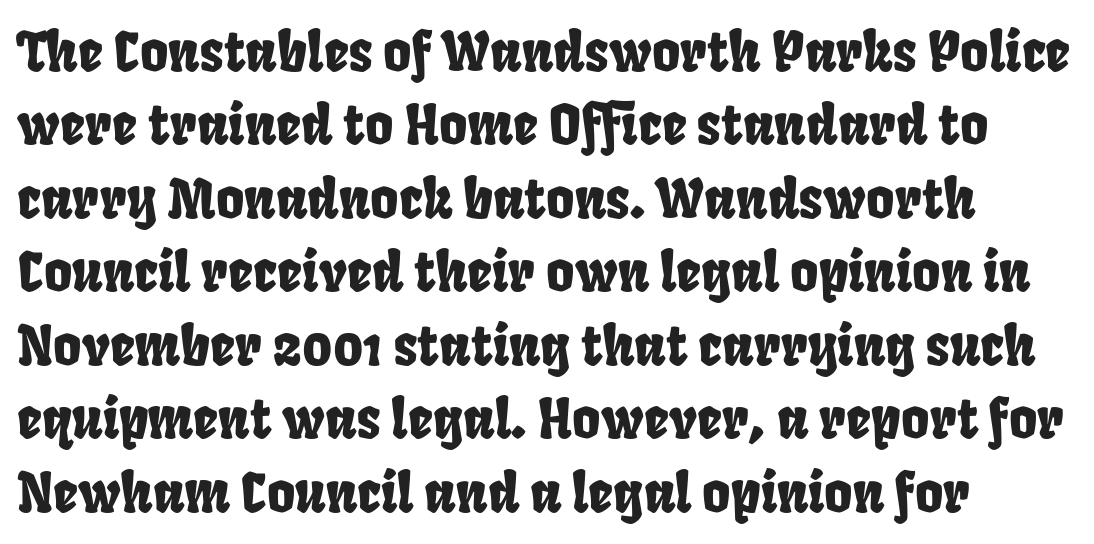
Q: Is the typeface a serif or a sans-serif typeface? A: Sans-serif.
Q: Is the text underlined? A: No.
Q: How is the paragraph aligned? A: Left-aligned.
Q: Is the spacing between letters normal or unusually wide? A: Normal.
Q: Is the spacing between lines tight, normal or loose? A: Normal.
Q: Width (condensed, normal, or wide)? A: Condensed.
Q: Stroke contrast? A: Low.
Q: x-height? A: Large.
Q: Monospaced? A: No.
